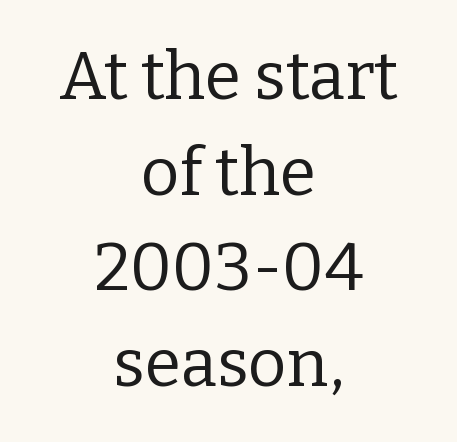
The image shows 66 px regular-weight serif type, upright; set centered, normal line spacing (1.45x), normal letter spacing, not underlined; low stroke contrast and a medium x-height.
